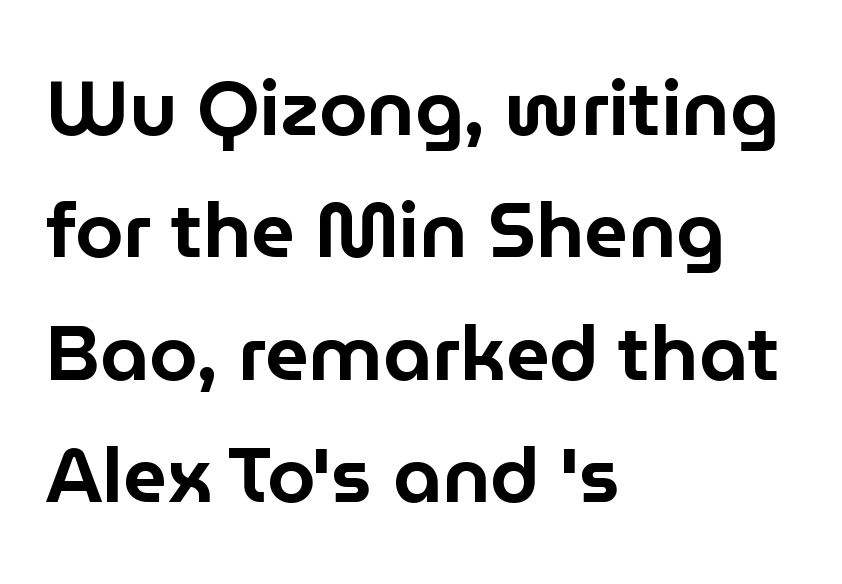
The image shows 77 px sans-serif type, upright; set left-aligned, normal line spacing (1.59x), normal letter spacing, not underlined; low stroke contrast and a medium x-height.
